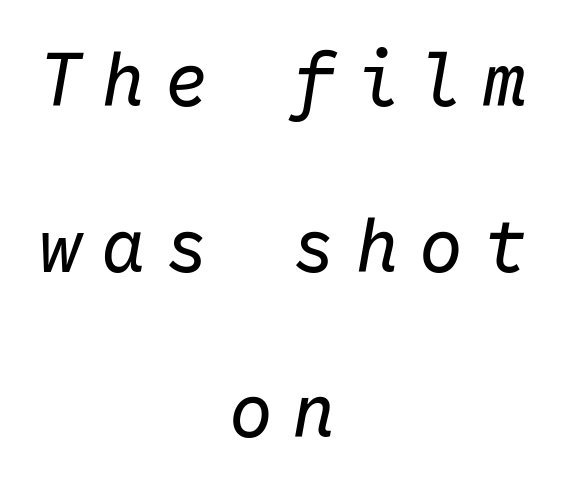
Q: Is the text bold? A: No.
Q: Is the text italic (slanted)? A: Yes, it leans right by about 10 degrees.
Q: Is the text underlined? A: No.
Q: How is the paragraph aligned? A: Centered.
Q: Is the spacing between letters normal or unusually wide? A: Unusually wide.
Q: Is the spacing between lines tight, normal or loose? A: Loose.
Q: Width (condensed, normal, or wide)? A: Normal.
Q: Stroke contrast? A: Low.
Q: x-height? A: Medium.
Q: Monospaced? A: Yes.
